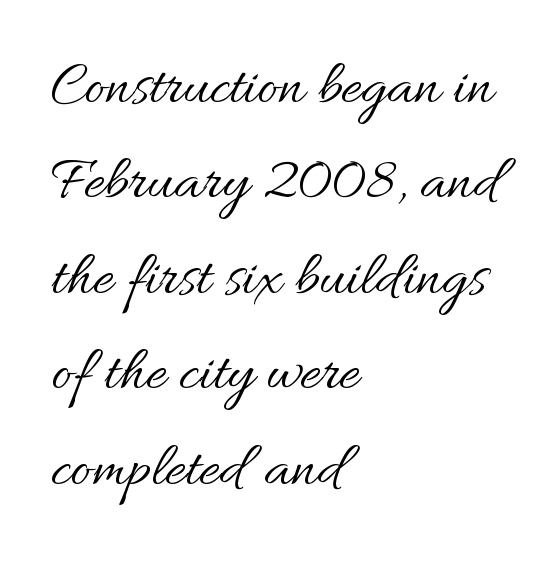
The image shows 62 px regular-weight type; set left-aligned, normal line spacing (1.54x), normal letter spacing, not underlined; medium stroke contrast and a small x-height.
